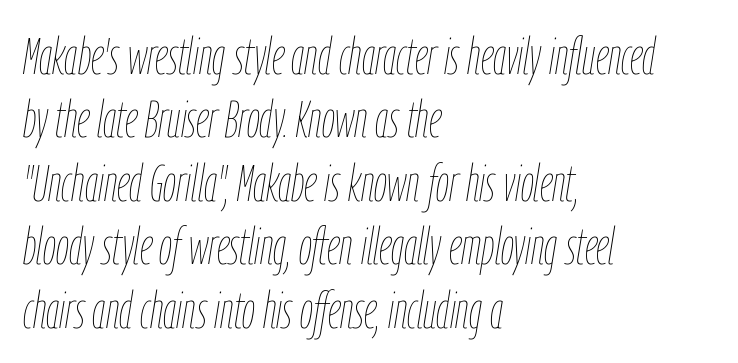
The image shows 52 px thin, condensed type, italic (leaning right); set left-aligned, line spacing 1.22x, normal letter spacing, not underlined; low stroke contrast and a medium x-height.
